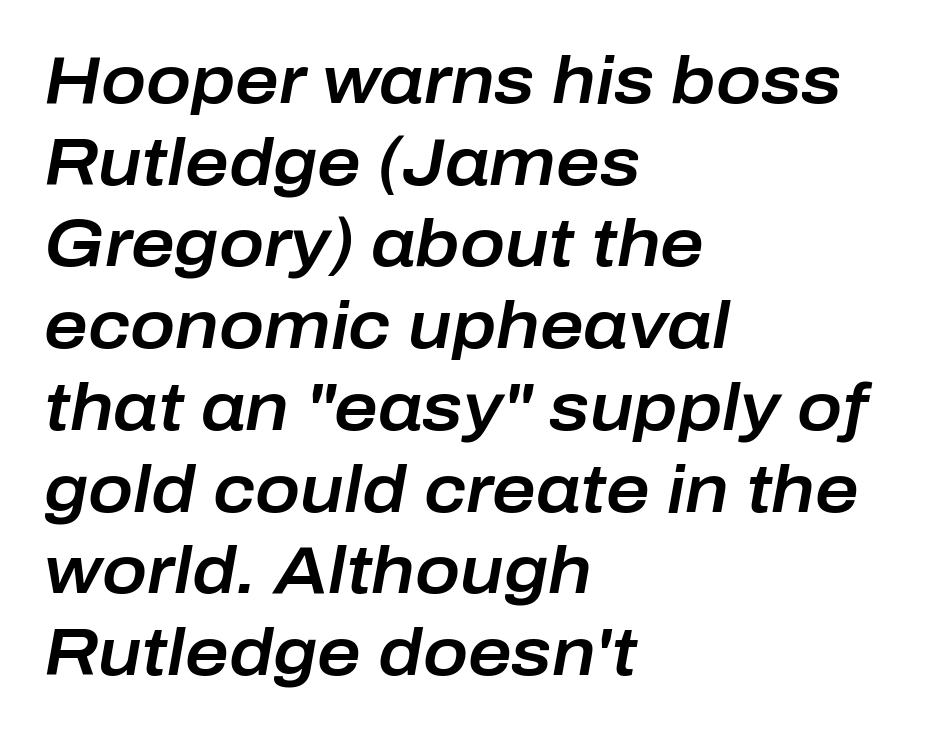
{"italic": "yes", "lean": "right", "slant_degrees": 10, "width": "normal", "stroke_contrast": "low", "x_height": "medium", "monospaced": "no", "underline": "no", "align": "left", "line_spacing_ratio": 1.22, "letter_spacing": "normal", "letter_spacing_em": 0.0, "glyph_px": 67}
